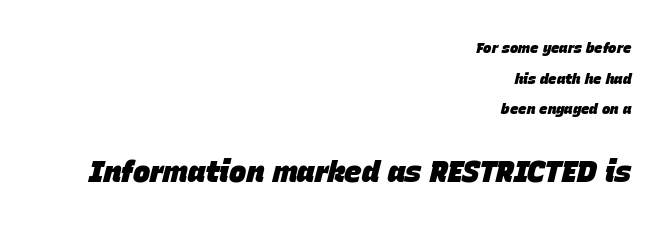
{"italic": "yes", "lean": "right", "slant_degrees": 15, "bold": "yes", "weight": "heavy", "width": "normal", "stroke_contrast": "low", "x_height": "large", "monospaced": "no", "underline": "no", "align": "right", "line_spacing": "loose", "line_spacing_ratio": 2.19, "letter_spacing": "normal", "letter_spacing_em": 0.0, "larger_block": "second", "size_ratio": 2.07, "glyph_px": 29}
